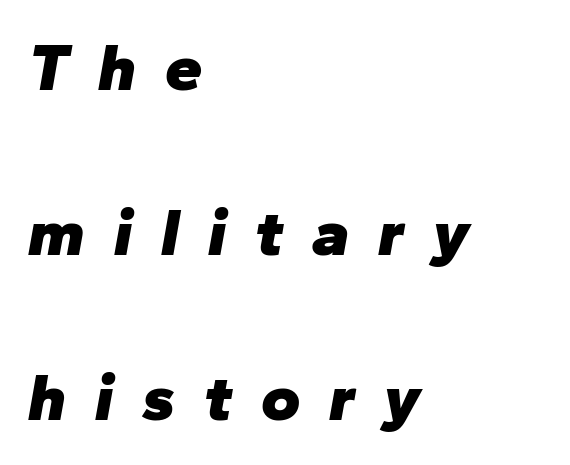
The image shows 67 px heavy type, italic (leaning right); set left-aligned, loose line spacing (2.46x), unusually wide letter spacing (+0.43 em), not underlined; low stroke contrast and a medium x-height.
